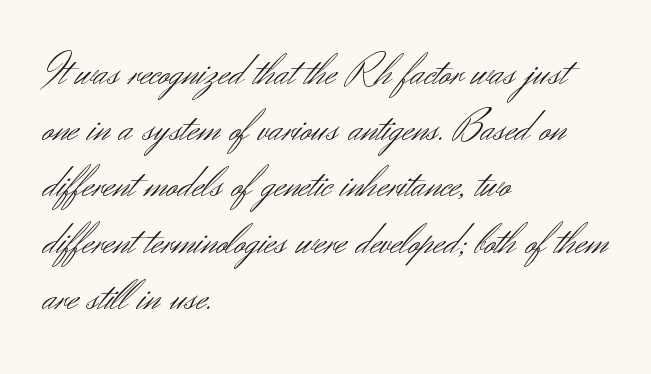
The image shows 45 px light sans-serif type; set left-aligned, normal line spacing (1.25x), normal letter spacing, not underlined; medium stroke contrast and a small x-height.
